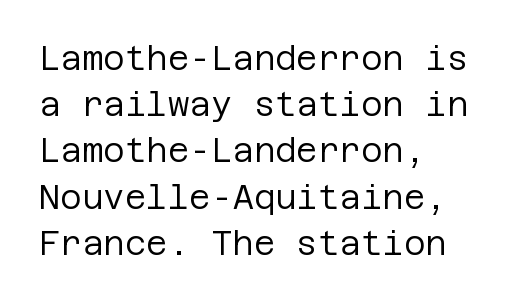
Typographically, this falls in the sans-serif category. Look at the tracking — it's just the regular setting, nothing added. Any mark beneath the type? The region is blank. The text block is weighted toward the left margin, trailing off unevenly rightward. The weight would be labelled regular, book, light, or lighter still.
